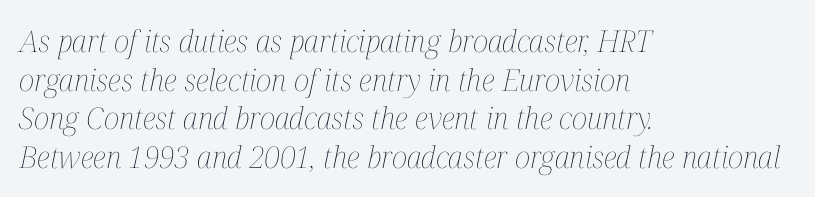
The image shows 30 px thin, condensed type, italic (leaning right); set left-aligned, normal line spacing (1.29x), normal letter spacing, not underlined; medium stroke contrast and a medium x-height.
